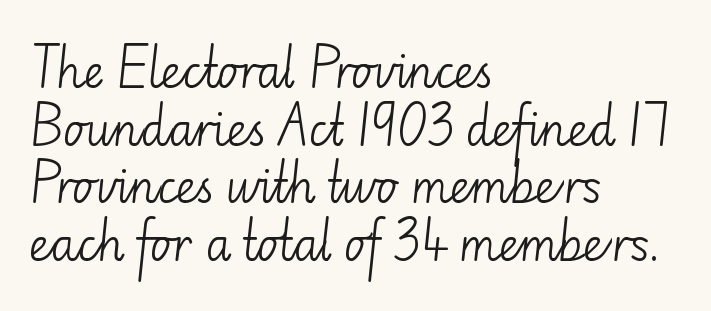
Q: Is the text bold? A: No.
Q: Is the text italic (slanted)? A: Yes.
Q: Is the typeface a serif or a sans-serif typeface? A: Sans-serif.
Q: Is the text underlined? A: No.
Q: How is the paragraph aligned? A: Left-aligned.
Q: Is the spacing between letters normal or unusually wide? A: Normal.
Q: Is the spacing between lines tight, normal or loose? A: Normal.
Q: Width (condensed, normal, or wide)? A: Normal.
Q: Stroke contrast? A: Low.
Q: x-height? A: Small.
Q: Monospaced? A: No.
